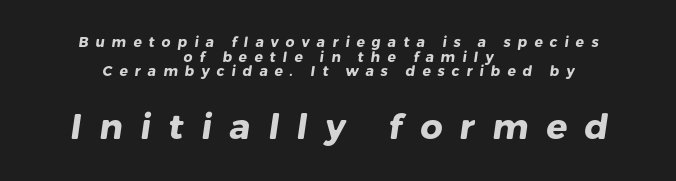
Q: Is the text bold? A: Yes.
Q: Is the typeface a serif or a sans-serif typeface? A: Sans-serif.
Q: Is the text underlined? A: No.
Q: How is the paragraph aligned? A: Centered.
Q: Is the spacing between letters normal or unusually wide? A: Unusually wide.
Q: Is the spacing between lines tight, normal or loose? A: Tight.
Q: Which block of text is set in a larger size, the first (top) or the second (bottom)? A: The second (bottom) one.
Q: Width (condensed, normal, or wide)? A: Normal.
Q: Stroke contrast? A: Low.
Q: x-height? A: Medium.
Q: Monospaced? A: No.
